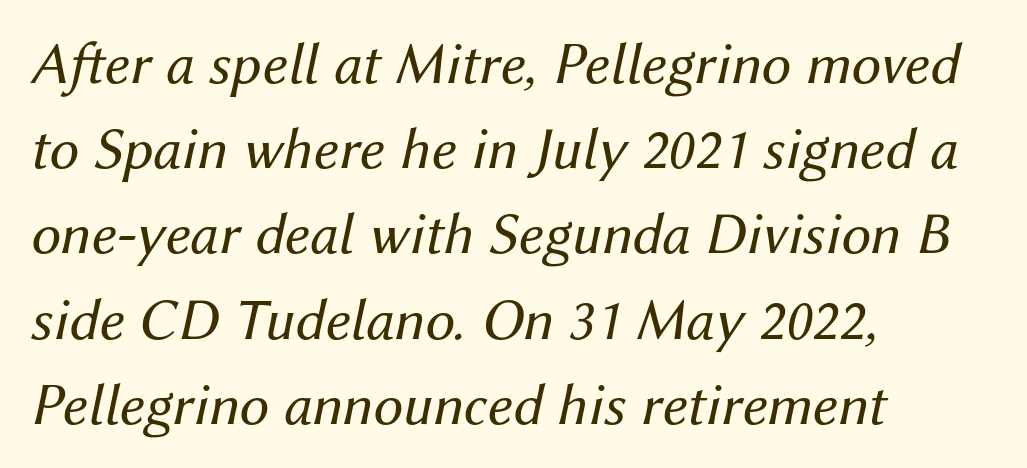
Q: Is the text bold? A: No.
Q: Is the text italic (slanted)? A: Yes, it leans right by about 12 degrees.
Q: Is the text underlined? A: No.
Q: How is the paragraph aligned? A: Left-aligned.
Q: Is the spacing between letters normal or unusually wide? A: Normal.
Q: Is the spacing between lines tight, normal or loose? A: Normal.
Q: Width (condensed, normal, or wide)? A: Normal.
Q: Stroke contrast? A: Medium.
Q: x-height? A: Medium.
Q: Monospaced? A: No.
